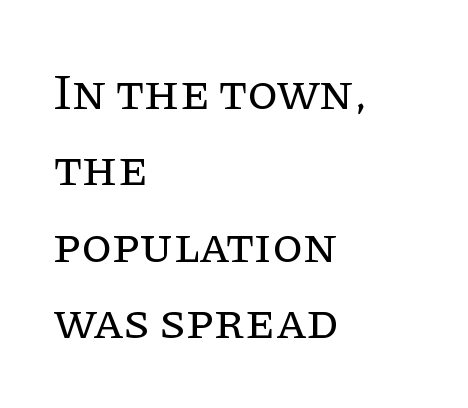
The rendering anchors every line to the left-hand side. Is this a fixed-width face? No — the glyphs have proportional, varying widths. Tall strokes in this sample are plumb rather than angled. You could call the tracking neutral — neither tight nor loose.
